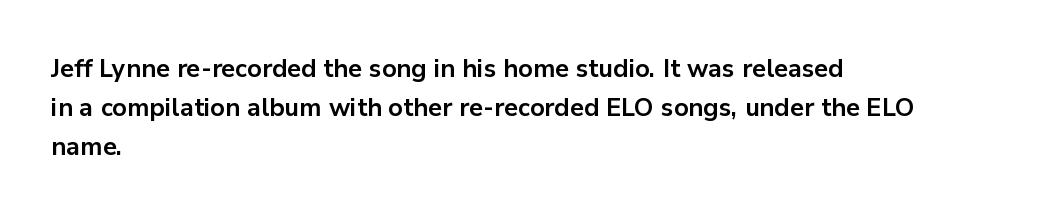
There is no visible air inserted between adjacent glyphs. This sample is left-justified, so line endings fall wherever the words run out. Normally led — the rows are evenly, conventionally spaced. The lettering holds an erect, upright posture throughout.
